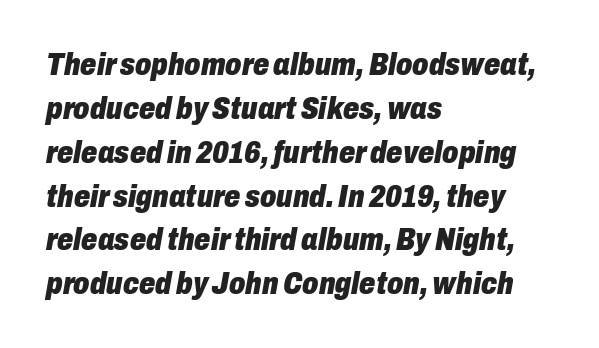
Q: Is the text bold? A: Yes.
Q: Is the text italic (slanted)? A: Yes, it leans right by about 10 degrees.
Q: Is the text underlined? A: No.
Q: How is the paragraph aligned? A: Left-aligned.
Q: Is the spacing between letters normal or unusually wide? A: Normal.
Q: Is the spacing between lines tight, normal or loose? A: Normal.
Q: Width (condensed, normal, or wide)? A: Condensed.
Q: Stroke contrast? A: Low.
Q: x-height? A: Medium.
Q: Monospaced? A: No.
